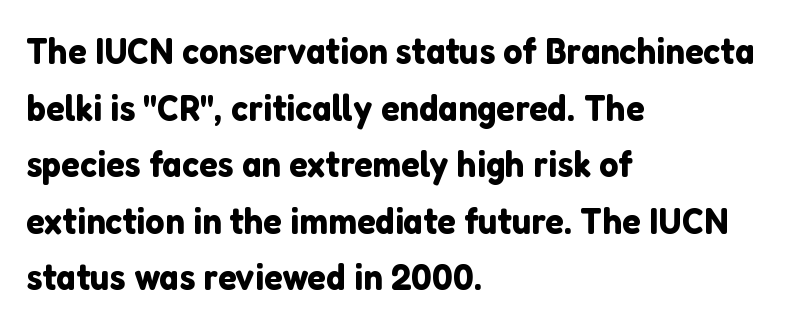
{"serif": "no", "italic": "no", "width": "normal", "stroke_contrast": "low", "x_height": "medium", "monospaced": "no", "underline": "no", "align": "left", "line_spacing": "normal", "line_spacing_ratio": 1.49, "letter_spacing": "normal", "letter_spacing_em": 0.0, "glyph_px": 38}
